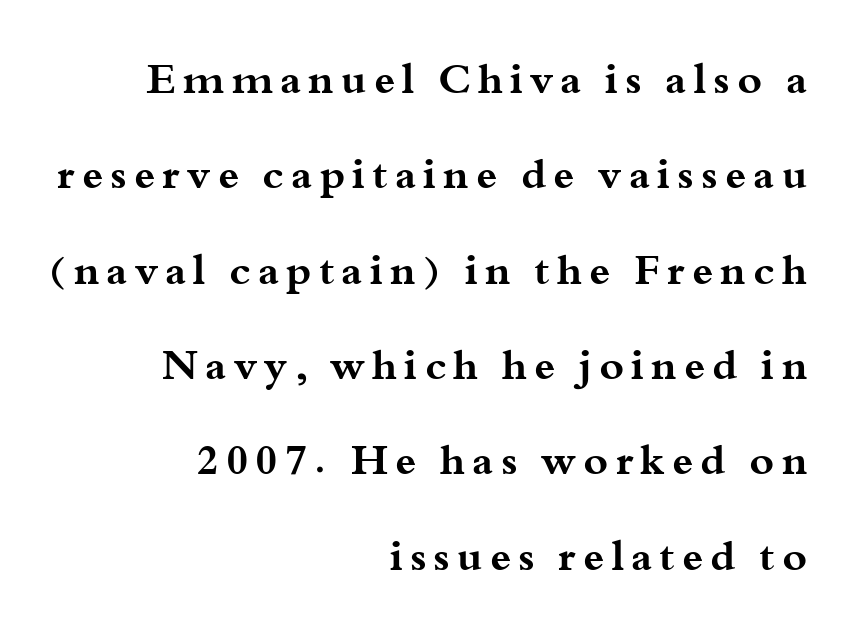
To sum up the face: it has serifs. Successive baselines arrive slowly, with a big drop between each. It's the straight-up-and-down kind of type. The passage shown is typed in a proportional face where columns would drift.
